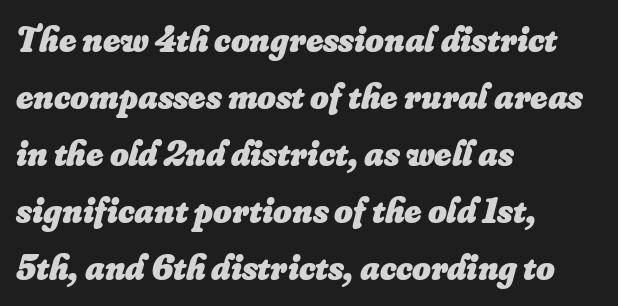
Q: Is the text bold? A: Yes.
Q: Is the text italic (slanted)? A: Yes, it leans right by about 16 degrees.
Q: Is the text underlined? A: No.
Q: How is the paragraph aligned? A: Left-aligned.
Q: Is the spacing between letters normal or unusually wide? A: Normal.
Q: Is the spacing between lines tight, normal or loose? A: Normal.
Q: Width (condensed, normal, or wide)? A: Normal.
Q: Stroke contrast? A: Low.
Q: x-height? A: Small.
Q: Monospaced? A: No.
